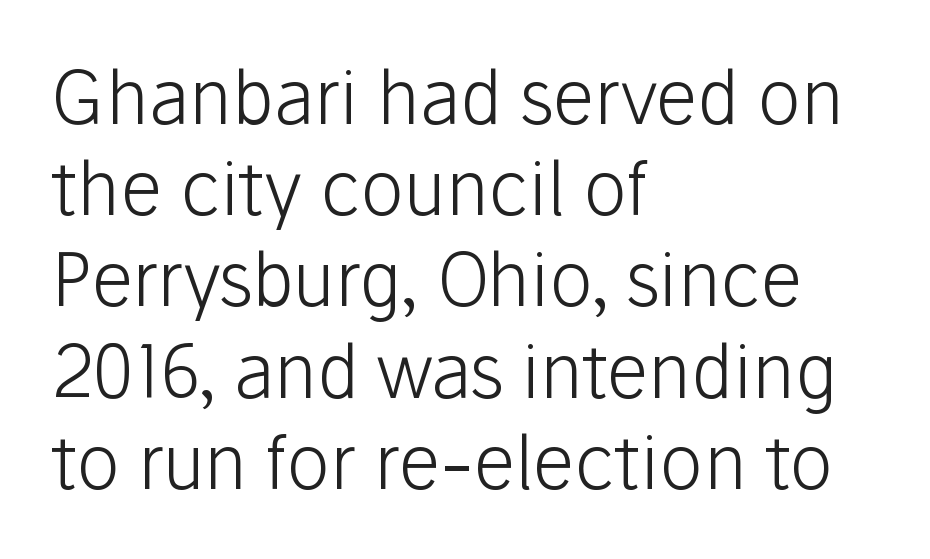
Nope, not italic — everything's standing straight. This is sans-serif lettering, the kind often seen on screens and signage. The words here are not underlined. This sample has the flowing, uneven cadence of proportional lettering.
